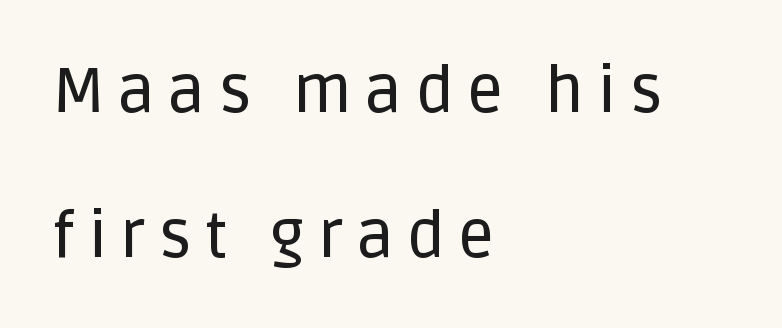
{"serif": "no", "italic": "no", "width": "normal", "stroke_contrast": "low", "x_height": "large", "monospaced": "no", "underline": "no", "align": "left", "line_spacing": "loose", "line_spacing_ratio": 2.26, "letter_spacing": "wide", "letter_spacing_em": 0.21, "glyph_px": 64}
